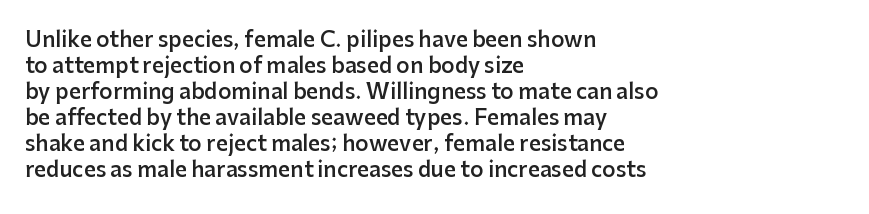
Q: Is the text bold? A: Semi-bold.
Q: Is the text italic (slanted)? A: No, it is upright.
Q: Is the text underlined? A: No.
Q: How is the paragraph aligned? A: Left-aligned.
Q: Is the spacing between letters normal or unusually wide? A: Normal.
